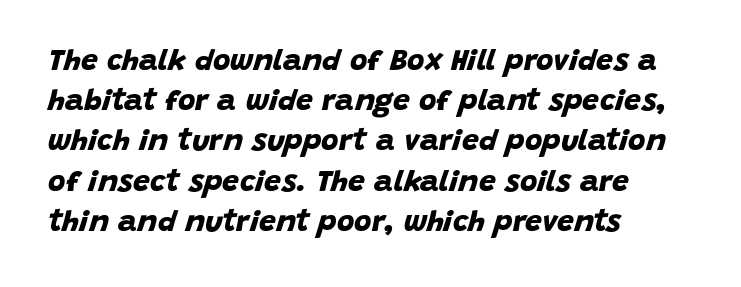
The image shows 30 px bold sans-serif type; set left-aligned, normal line spacing (1.34x), normal letter spacing, not underlined; low stroke contrast and a large x-height.
